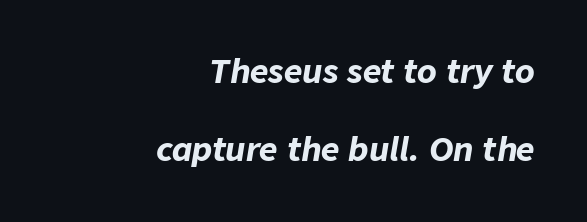
Q: Is the text bold? A: Yes.
Q: Is the text italic (slanted)? A: Yes, it leans right by about 9 degrees.
Q: Is the text underlined? A: No.
Q: How is the paragraph aligned? A: Right-aligned.
Q: Is the spacing between letters normal or unusually wide? A: Normal.
Q: Is the spacing between lines tight, normal or loose? A: Loose.
Q: Width (condensed, normal, or wide)? A: Normal.
Q: Stroke contrast? A: Low.
Q: x-height? A: Medium.
Q: Monospaced? A: No.
